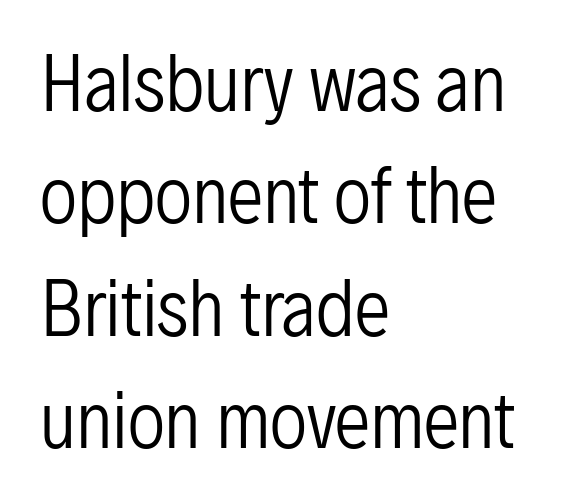
The image shows 72 px regular-weight, condensed sans-serif type, upright; set left-aligned, normal line spacing (1.56x), normal letter spacing, not underlined; low stroke contrast and a medium x-height.
